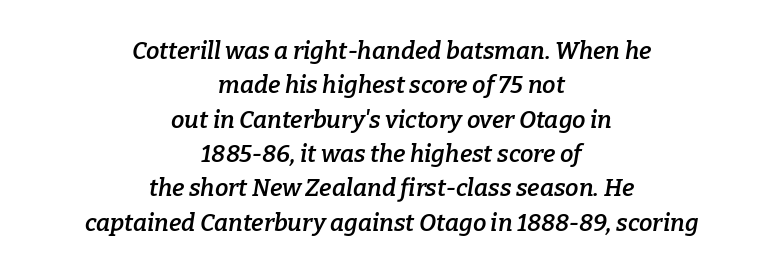
Layout note: lines centered. Here the glyphs are tracked normally, forming tight word shapes. The specimen reads as italic at a glance. This is moderately heavy type, rendered in semibold.
